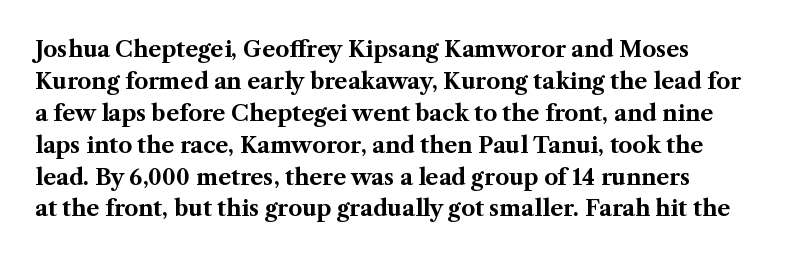
Decoration check: the copy has no underline. Is the type bold? Yes — the strokes are clearly thick and heavy. Tracking here is standard; glyphs follow each other at the usual distance. Notice how the stems are strictly vertical — no italics here. These lines sit exactly where default settings would place them.
